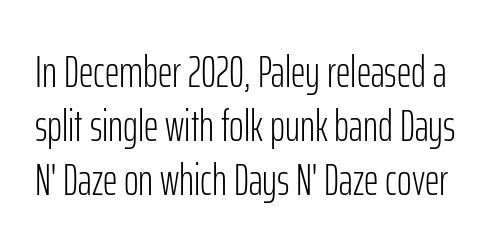
Does extra space separate the letters? No, they use regular spacing. This rendering features lettering with no underline. Nothing heavy about these letters — not bold at all. The passage shown is typed in a proportional face where columns would drift. Do the letters lean? They stand straight. The face used here is a sans, in the tradition of grotesques and geometrics.
